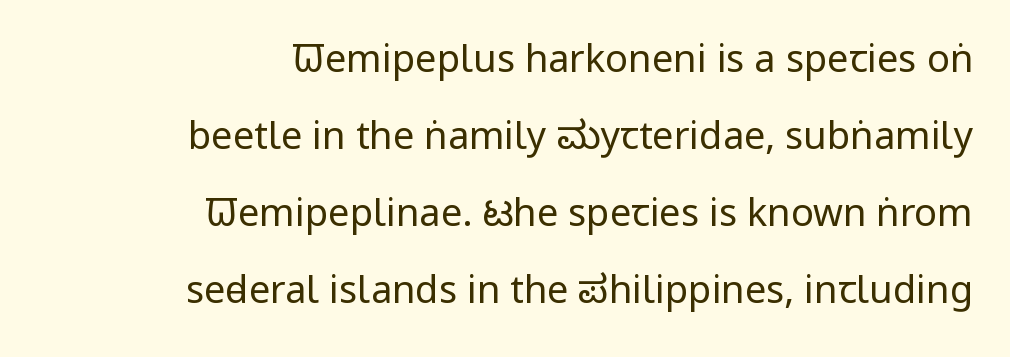
Q: Is the text bold? A: No.
Q: Is the text italic (slanted)? A: No, it is upright.
Q: Is the typeface a serif or a sans-serif typeface? A: Sans-serif.
Q: Is the text underlined? A: No.
Q: How is the paragraph aligned? A: Right-aligned.
Q: Is the spacing between letters normal or unusually wide? A: Normal.
Q: Is the spacing between lines tight, normal or loose? A: Loose.
Q: Width (condensed, normal, or wide)? A: Condensed.
Q: Stroke contrast? A: Low.
Q: x-height? A: Large.
Q: Monospaced? A: No.
